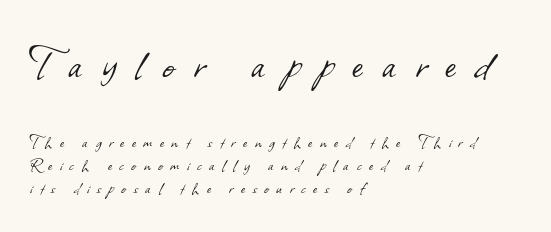
{"serif": "no", "bold": "no", "weight": "light", "width": "normal", "stroke_contrast": "low", "x_height": "small", "monospaced": "no", "underline": "no", "align": "left", "line_spacing": "tight", "line_spacing_ratio": 1.15, "letter_spacing": "wide", "letter_spacing_em": 0.38, "larger_block": "first", "size_ratio": 2.55, "glyph_px": 51}
